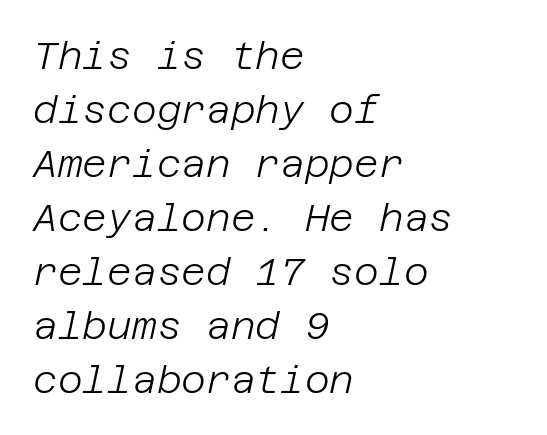
Q: Is the text bold? A: No.
Q: Is the text italic (slanted)? A: Yes, it leans right by about 12 degrees.
Q: Is the text underlined? A: No.
Q: How is the paragraph aligned? A: Left-aligned.
Q: Is the spacing between letters normal or unusually wide? A: Normal.
Q: Is the spacing between lines tight, normal or loose? A: Normal.
Q: Width (condensed, normal, or wide)? A: Normal.
Q: Stroke contrast? A: Low.
Q: x-height? A: Large.
